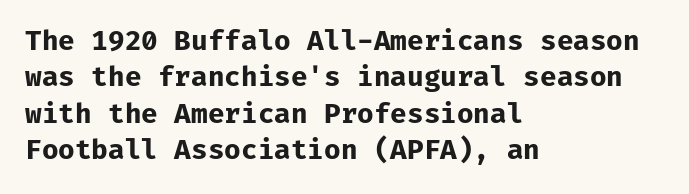
{"italic": "no", "bold": "yes", "underline": "no", "align": "left", "line_spacing": "normal", "line_spacing_ratio": 1.35, "letter_spacing": "normal", "letter_spacing_em": 0.0, "glyph_px": 27}
